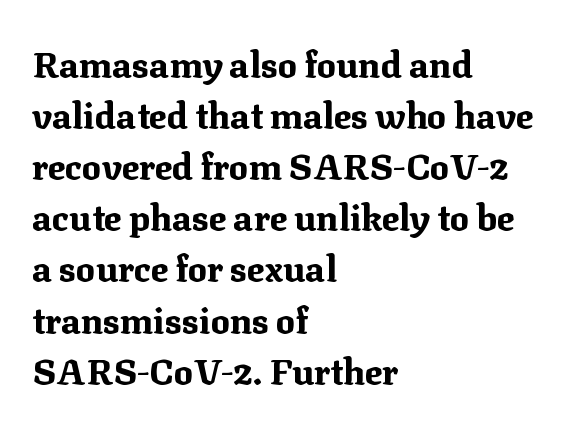
{"serif": "yes", "italic": "no", "bold": "yes", "weight": "bold", "width": "normal", "stroke_contrast": "medium", "x_height": "medium", "monospaced": "no", "underline": "no", "align": "left", "line_spacing": "normal", "line_spacing_ratio": 1.42, "letter_spacing": "normal", "letter_spacing_em": 0.0, "glyph_px": 36}
